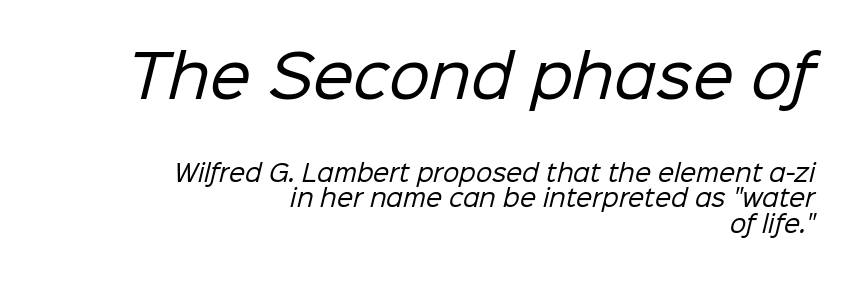
Q: Is the text bold? A: No.
Q: Is the typeface a serif or a sans-serif typeface? A: Sans-serif.
Q: Is the text underlined? A: No.
Q: How is the paragraph aligned? A: Right-aligned.
Q: Is the spacing between letters normal or unusually wide? A: Normal.
Q: Is the spacing between lines tight, normal or loose? A: Tight.
Q: Which block of text is set in a larger size, the first (top) or the second (bottom)? A: The first (top) one.
Q: Width (condensed, normal, or wide)? A: Normal.
Q: Stroke contrast? A: Low.
Q: x-height? A: Medium.
Q: Monospaced? A: No.
